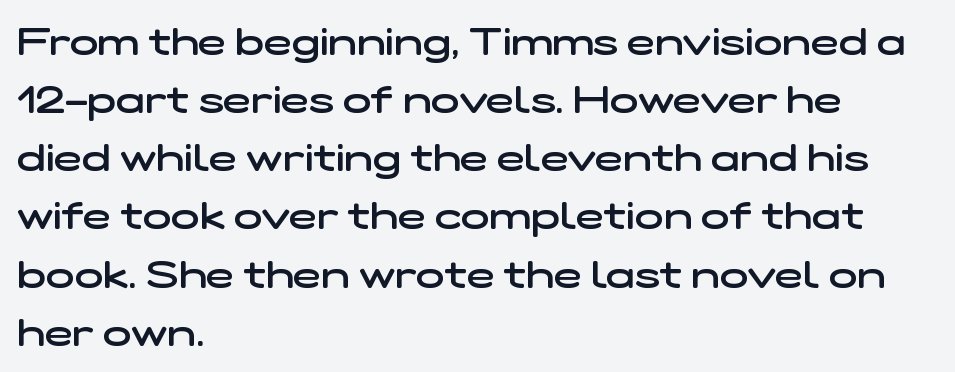
Q: Is the text bold? A: Semi-bold.
Q: Is the typeface a serif or a sans-serif typeface? A: Sans-serif.
Q: Is the text underlined? A: No.
Q: How is the paragraph aligned? A: Left-aligned.
Q: Is the spacing between letters normal or unusually wide? A: Normal.
Q: Is the spacing between lines tight, normal or loose? A: Normal.
Q: Width (condensed, normal, or wide)? A: Wide.
Q: Stroke contrast? A: Low.
Q: x-height? A: Medium.
Q: Monospaced? A: No.
